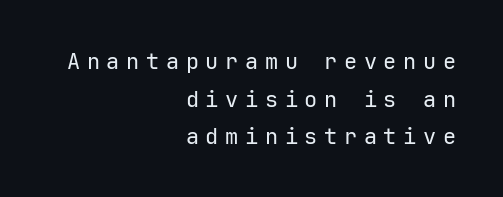
{"italic": "no", "bold": "no", "underline": "no", "align": "right", "line_spacing_ratio": 1.71, "letter_spacing": "wide", "letter_spacing_em": 0.3, "glyph_px": 22}
